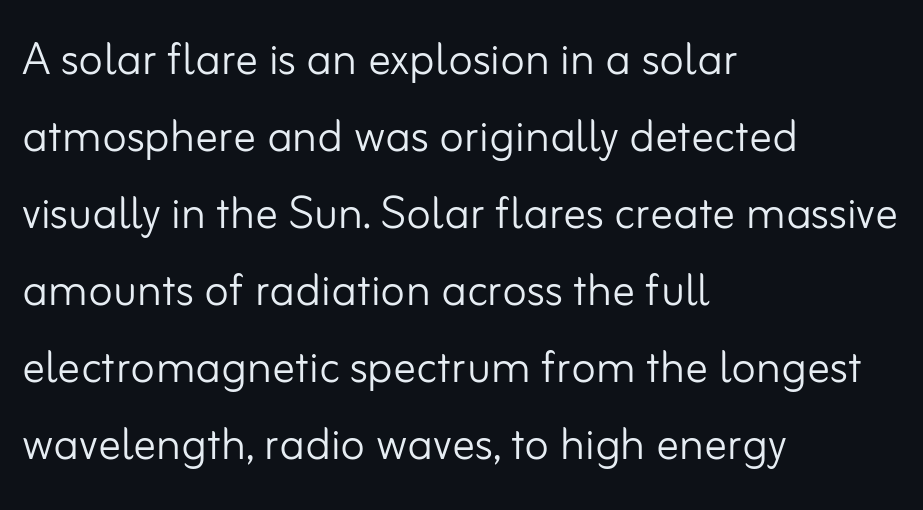
{"serif": "no", "italic": "no", "bold": "no", "weight": "light", "width": "normal", "stroke_contrast": "low", "x_height": "small", "monospaced": "no", "underline": "no", "align": "left", "line_spacing": "normal", "line_spacing_ratio": 1.35, "letter_spacing": "normal", "letter_spacing_em": 0.0, "glyph_px": 57}
